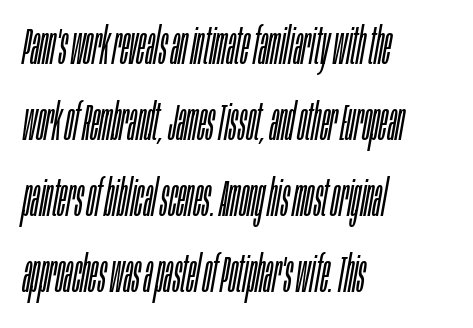
The image shows 51 px light, condensed type, italic (leaning right); set left-aligned, normal line spacing (1.49x), normal letter spacing, not underlined; low stroke contrast and a large x-height.
